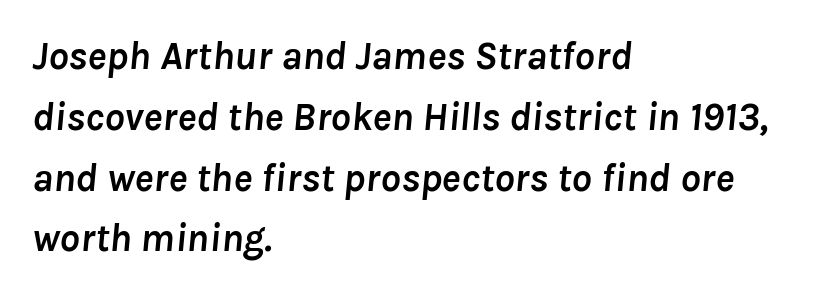
{"italic": "yes", "lean": "right", "slant_degrees": 8, "bold": "yes", "weight": "semibold", "width": "normal", "stroke_contrast": "low", "x_height": "medium", "monospaced": "no", "underline": "no", "align": "left", "line_spacing": "normal", "line_spacing_ratio": 1.52, "letter_spacing": "normal", "letter_spacing_em": 0.0, "glyph_px": 40}
